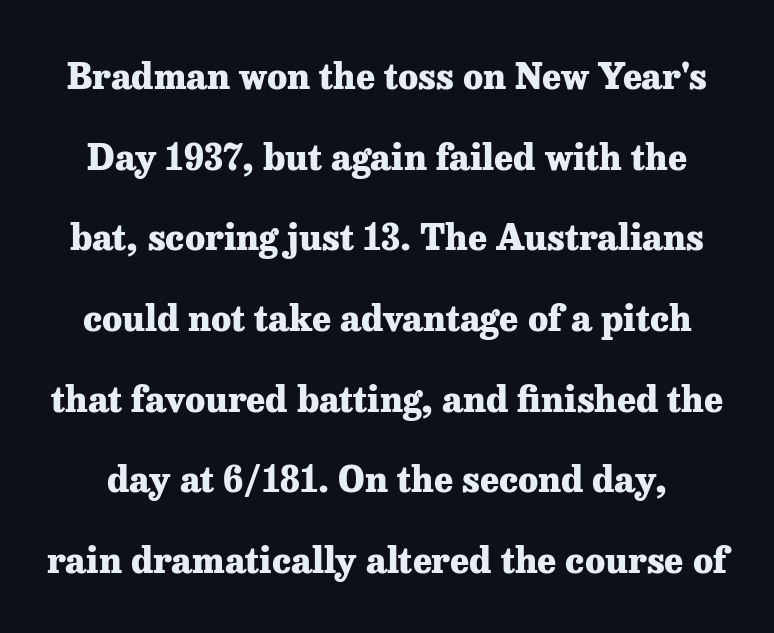
Examine the stroke ends and you'll spot serifs. Successive baselines arrive slowly, with a big drop between each. Look at the stroke-to-counter ratio: heavy, a bold. Each letter keeps its own natural width here, so spacing adapts to shape. Does extra space separate the letters? No, they use regular spacing.
